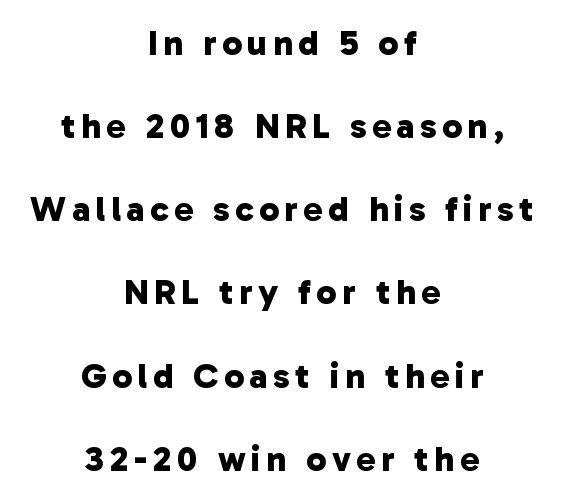
Q: Is the text bold? A: Yes.
Q: Is the typeface a serif or a sans-serif typeface? A: Sans-serif.
Q: Is the text underlined? A: No.
Q: How is the paragraph aligned? A: Centered.
Q: Is the spacing between lines tight, normal or loose? A: Loose.
Q: Width (condensed, normal, or wide)? A: Normal.
Q: Stroke contrast? A: Low.
Q: x-height? A: Medium.
Q: Monospaced? A: No.
